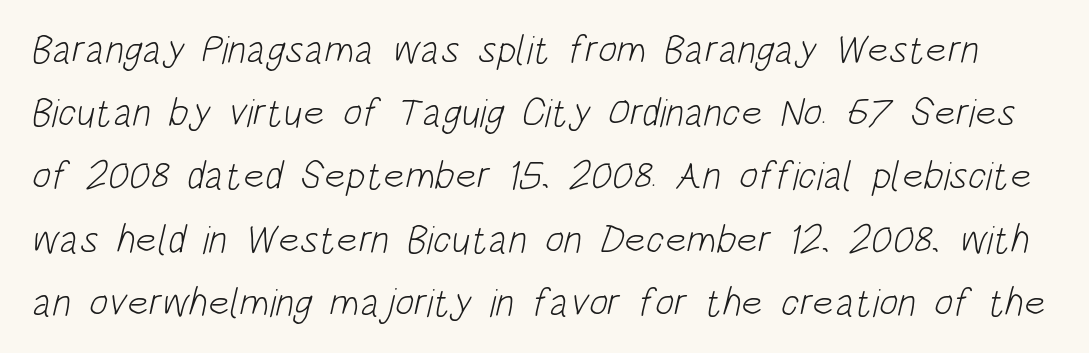
The image shows 40 px light, condensed sans-serif type; set normal line spacing (1.58x), normal letter spacing, not underlined; low stroke contrast and a large x-height.
